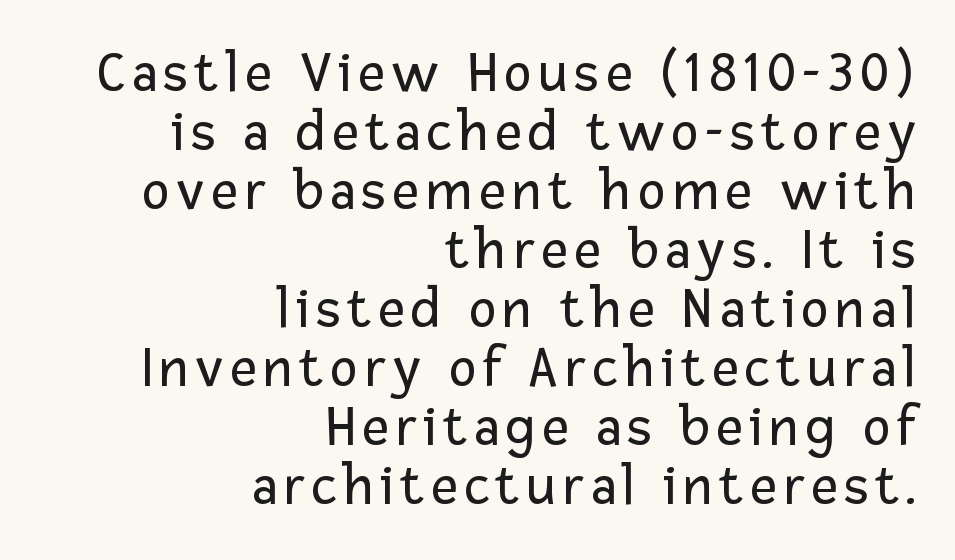
Compared with a flush-left layout, this one pins lines to the opposite, right side. This sample has the flowing, uneven cadence of proportional lettering. Posture: upright roman. Serif or sans? Sans — the stroke terminals are bare.
